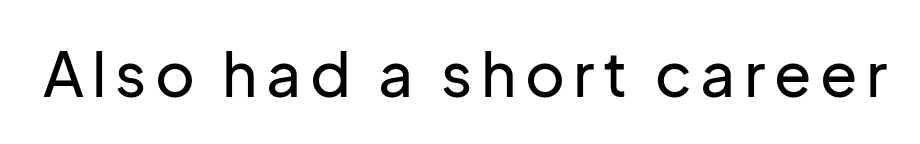
The image shows 61 px sans-serif type, upright; set not underlined; low stroke contrast and a medium x-height.
